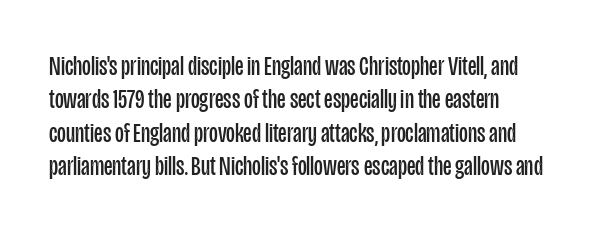
Q: Is the text bold? A: No.
Q: Is the text italic (slanted)? A: No, it is upright.
Q: Is the text underlined? A: No.
Q: How is the paragraph aligned? A: Left-aligned.
Q: Is the spacing between letters normal or unusually wide? A: Normal.
